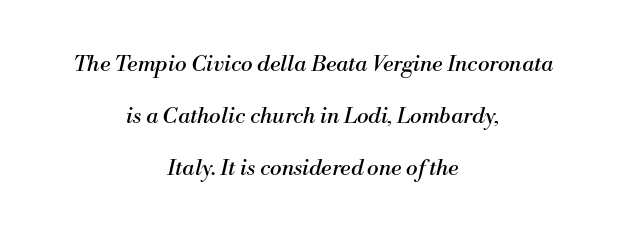
Slant detected: the letters are inclined. Honestly, there is no underline to notice here at all. The typesetting does not lean heavy: it is not bold. Horizontal alignment here is central, giving a formal, balanced look. Summary of vertical rhythm: relaxed, with wide interline spacing. Each word holds together tightly as a unit, with standard inter-letter gaps.
